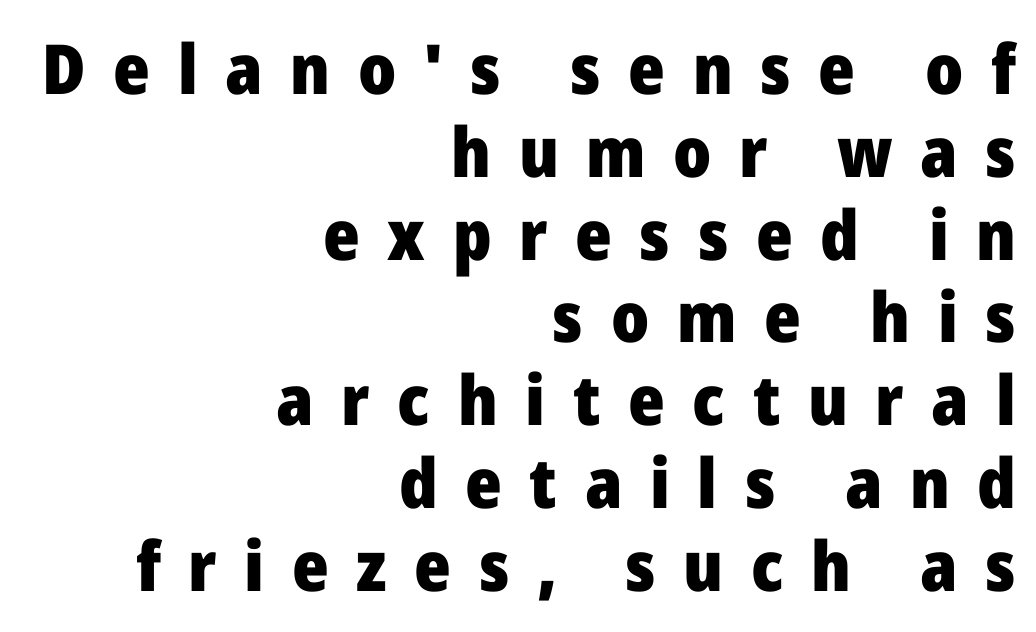
The image shows 69 px heavy sans-serif type, upright; set right-aligned, line spacing 1.2x, unusually wide letter spacing (+0.4 em), not underlined; low stroke contrast and a medium x-height.
